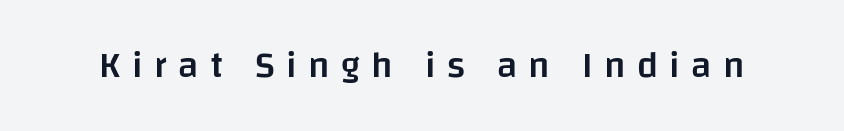
Decoration check: the copy has no underline. Varying glyph widths throughout — classic text-font behaviour. Weight: semibold (demi). Substantial extra tracking has been applied to these lines.
